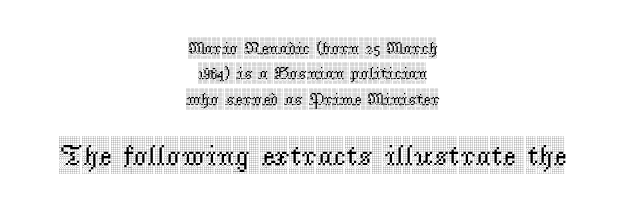
Q: Is the text italic (slanted)? A: No, it is upright.
Q: Is the typeface a serif or a sans-serif typeface? A: Serif.
Q: Is the text underlined? A: No.
Q: How is the paragraph aligned? A: Centered.
Q: Is the spacing between letters normal or unusually wide? A: Normal.
Q: Is the spacing between lines tight, normal or loose? A: Normal.
Q: Which block of text is set in a larger size, the first (top) or the second (bottom)? A: The second (bottom) one.
Q: Width (condensed, normal, or wide)? A: Condensed.
Q: x-height? A: Large.
Q: Monospaced? A: No.
